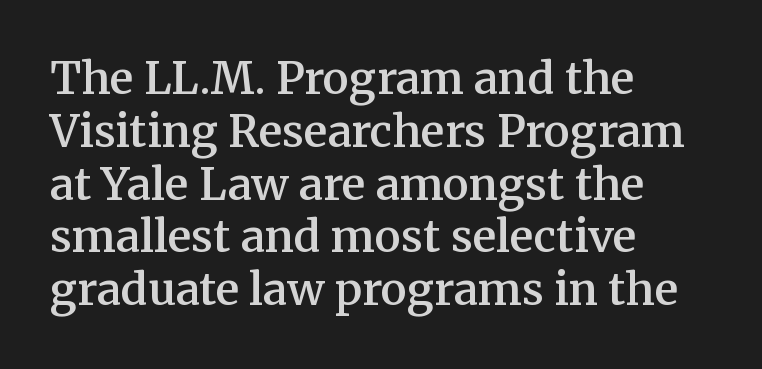
Short and long lines alike share a common starting point at left. The text was rendered using a seriffed face with decorative stroke endings. Descenders hang freely into open space. Slightly chunky letters — semibold, I'd say, not full bold. The axis of the letterforms is exactly vertical.
